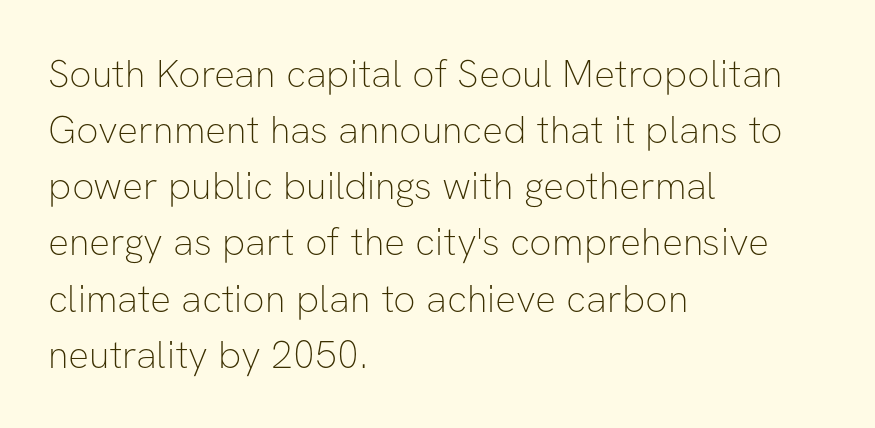
Q: Is the text bold? A: No.
Q: Is the text italic (slanted)? A: No, it is upright.
Q: Is the typeface a serif or a sans-serif typeface? A: Sans-serif.
Q: Is the text underlined? A: No.
Q: How is the paragraph aligned? A: Left-aligned.
Q: Is the spacing between letters normal or unusually wide? A: Normal.
Q: Is the spacing between lines tight, normal or loose? A: Normal.
Q: Width (condensed, normal, or wide)? A: Normal.
Q: Stroke contrast? A: Low.
Q: x-height? A: Medium.
Q: Monospaced? A: No.
